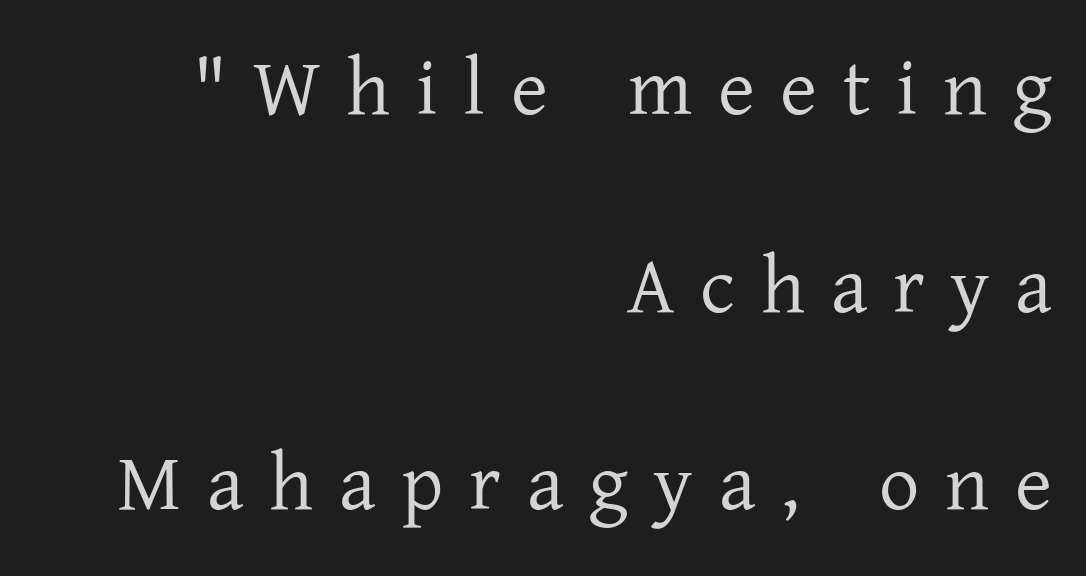
Q: Is the text bold? A: No.
Q: Is the text italic (slanted)? A: No, it is upright.
Q: Is the typeface a serif or a sans-serif typeface? A: Serif.
Q: Is the text underlined? A: No.
Q: How is the paragraph aligned? A: Right-aligned.
Q: Is the spacing between letters normal or unusually wide? A: Unusually wide.
Q: Is the spacing between lines tight, normal or loose? A: Loose.
Q: Width (condensed, normal, or wide)? A: Normal.
Q: Stroke contrast? A: Low.
Q: x-height? A: Medium.
Q: Monospaced? A: No.
